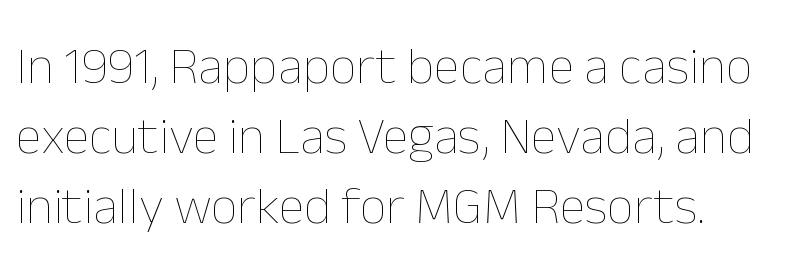
{"italic": "no", "bold": "no", "weight": "thin", "width": "normal", "stroke_contrast": "low", "x_height": "medium", "monospaced": "no", "underline": "no", "line_spacing": "normal", "line_spacing_ratio": 1.32, "letter_spacing": "normal", "letter_spacing_em": 0.0, "glyph_px": 53}
